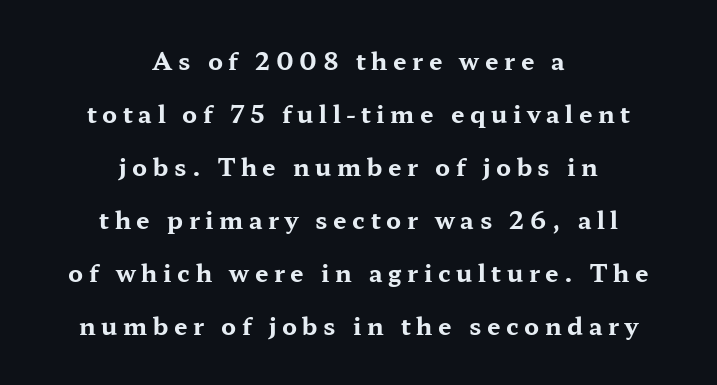
{"italic": "no", "bold": "yes", "underline": "no", "align": "center", "line_spacing": "loose", "line_spacing_ratio": 2.21, "letter_spacing": "wide", "letter_spacing_em": 0.23, "glyph_px": 24}
